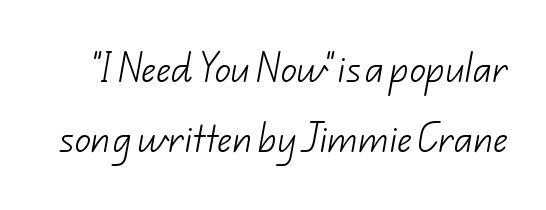
Each letter keeps its own natural width here, so spacing adapts to shape. No heavy texture on the line: the type isn't bold. In terms of leading, this rendering errs on the spacious side. Caption: standard tracking, unaltered. Typographically, this falls in the sans-serif category.
